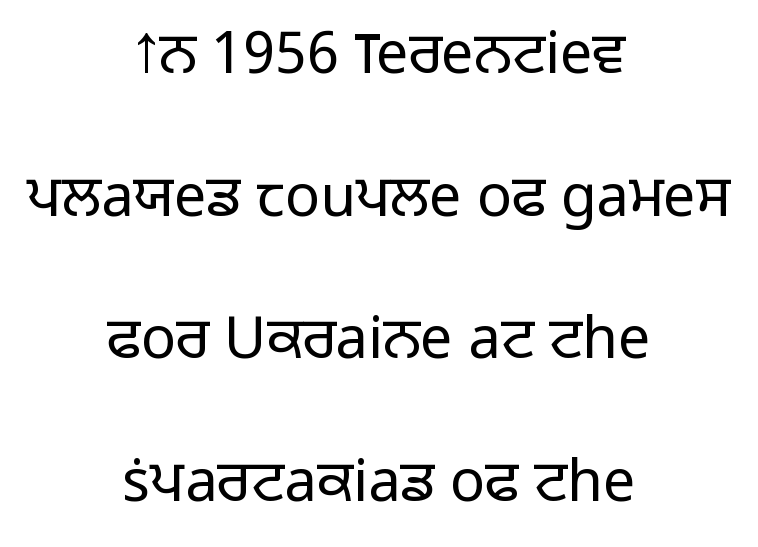
Summary of weight: not heavy and not bold. Successive baselines arrive slowly, with a big drop between each. The letters stand upright; this is a roman face. Nobody drew a line under any word here. The characters display no serif detailing; their extremities are plain. This sample uses plain, unmodified letter spacing.
